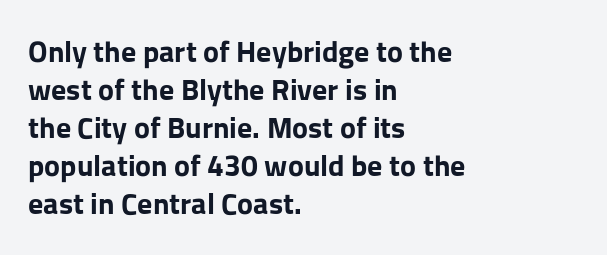
Q: Is the text bold? A: Yes.
Q: Is the text italic (slanted)? A: No, it is upright.
Q: Is the typeface a serif or a sans-serif typeface? A: Sans-serif.
Q: Is the text underlined? A: No.
Q: How is the paragraph aligned? A: Left-aligned.
Q: Is the spacing between letters normal or unusually wide? A: Normal.
Q: Is the spacing between lines tight, normal or loose? A: Normal.
Q: Width (condensed, normal, or wide)? A: Normal.
Q: Stroke contrast? A: Low.
Q: x-height? A: Medium.
Q: Monospaced? A: No.
